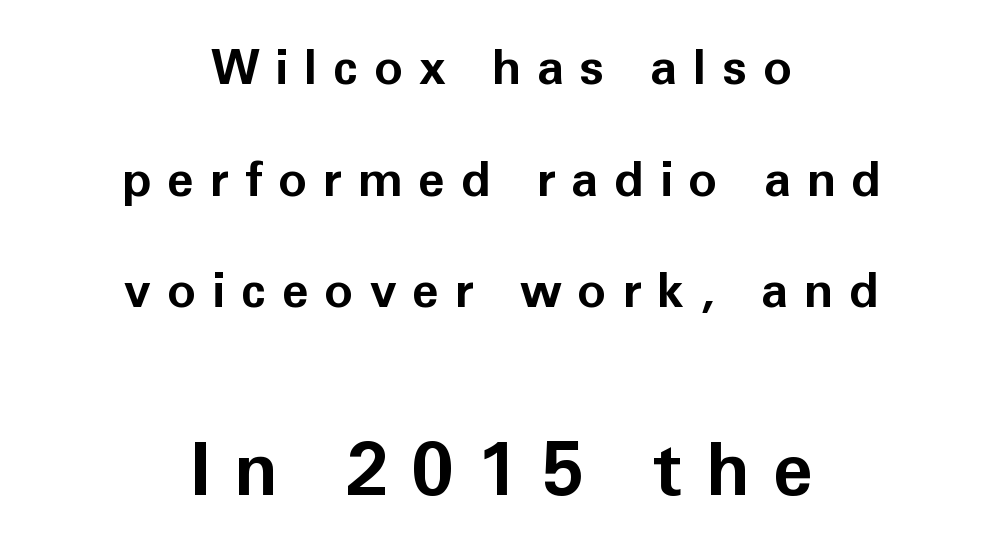
{"serif": "no", "italic": "no", "bold": "yes", "weight": "bold", "width": "normal", "stroke_contrast": "low", "x_height": "medium", "monospaced": "no", "underline": "no", "align": "center", "line_spacing": "loose", "line_spacing_ratio": 2.28, "letter_spacing": "wide", "letter_spacing_em": 0.32, "larger_block": "second", "size_ratio": 1.49, "glyph_px": 73}
